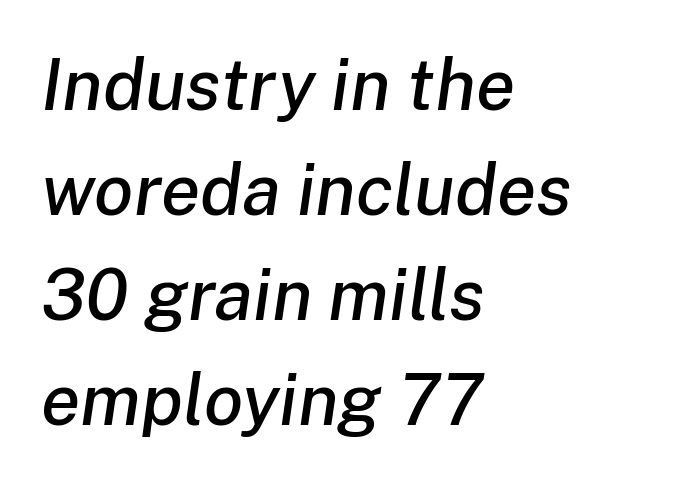
Q: Is the text italic (slanted)? A: Yes, it leans right by about 8 degrees.
Q: Is the text underlined? A: No.
Q: How is the paragraph aligned? A: Left-aligned.
Q: Is the spacing between letters normal or unusually wide? A: Normal.
Q: Is the spacing between lines tight, normal or loose? A: Normal.
Q: Width (condensed, normal, or wide)? A: Normal.
Q: Stroke contrast? A: Low.
Q: x-height? A: Medium.
Q: Monospaced? A: No.
